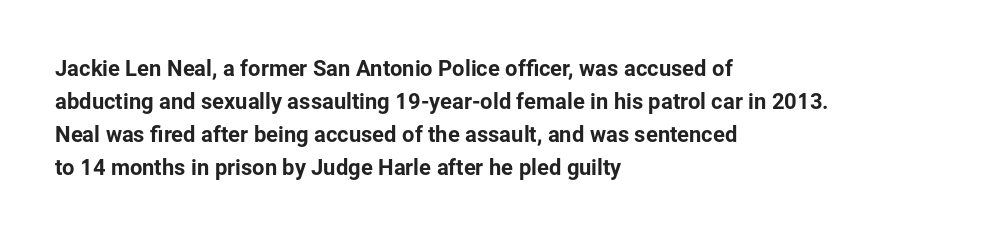
Q: Is the text italic (slanted)? A: No, it is upright.
Q: Is the text underlined? A: No.
Q: How is the paragraph aligned? A: Left-aligned.
Q: Is the spacing between letters normal or unusually wide? A: Normal.
Q: Is the spacing between lines tight, normal or loose? A: Normal.
